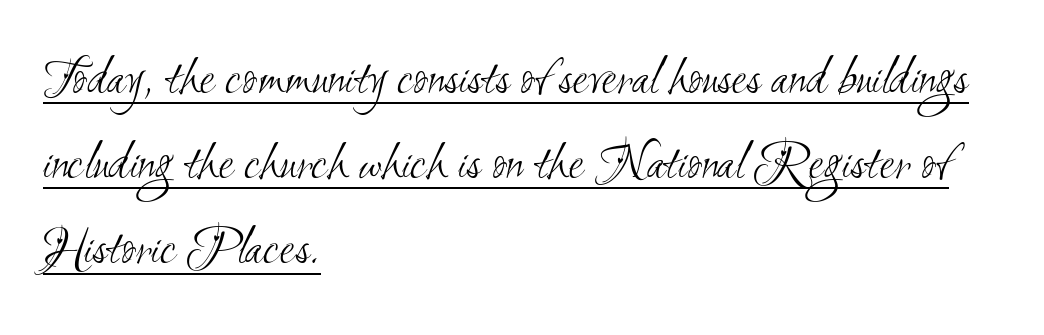
{"serif": "no", "bold": "no", "weight": "light", "width": "condensed", "stroke_contrast": "medium", "x_height": "small", "monospaced": "no", "underline": "yes", "align": "left", "line_spacing": "normal", "line_spacing_ratio": 1.55, "letter_spacing": "normal", "letter_spacing_em": 0.0, "glyph_px": 55}
